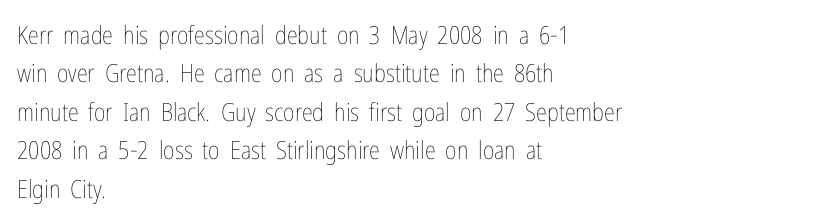
This sample uses an upright cut, with every glyph sitting square on the baseline. The string is rendered with underlining switched off. Tracking value appears to be zero — textbook default spacing. The lines in this sample share a left origin and differ only in where they stop. Vertical spacing — default.
